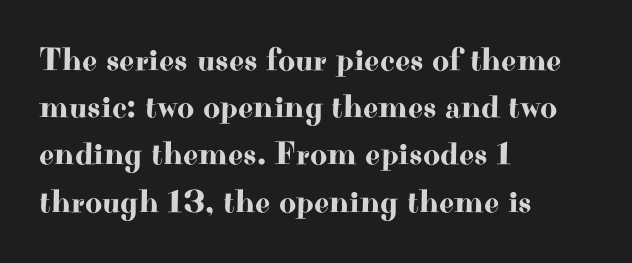
Q: Is the text italic (slanted)? A: No, it is upright.
Q: Is the typeface a serif or a sans-serif typeface? A: Serif.
Q: Is the text underlined? A: No.
Q: How is the paragraph aligned? A: Left-aligned.
Q: Is the spacing between letters normal or unusually wide? A: Normal.
Q: Is the spacing between lines tight, normal or loose? A: Normal.
Q: Width (condensed, normal, or wide)? A: Wide.
Q: Stroke contrast? A: High.
Q: x-height? A: Small.
Q: Monospaced? A: No.
